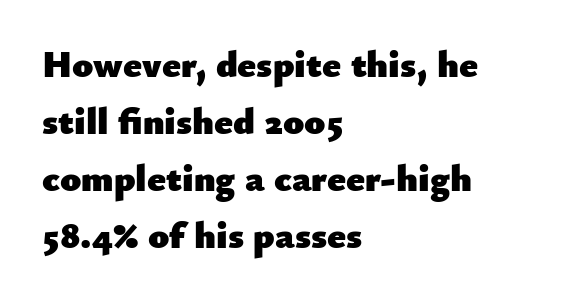
Q: Is the text bold? A: Yes.
Q: Is the text italic (slanted)? A: No, it is upright.
Q: Is the typeface a serif or a sans-serif typeface? A: Sans-serif.
Q: Is the text underlined? A: No.
Q: How is the paragraph aligned? A: Left-aligned.
Q: Is the spacing between letters normal or unusually wide? A: Normal.
Q: Is the spacing between lines tight, normal or loose? A: Normal.
Q: Width (condensed, normal, or wide)? A: Normal.
Q: Stroke contrast? A: Low.
Q: x-height? A: Small.
Q: Monospaced? A: No.
